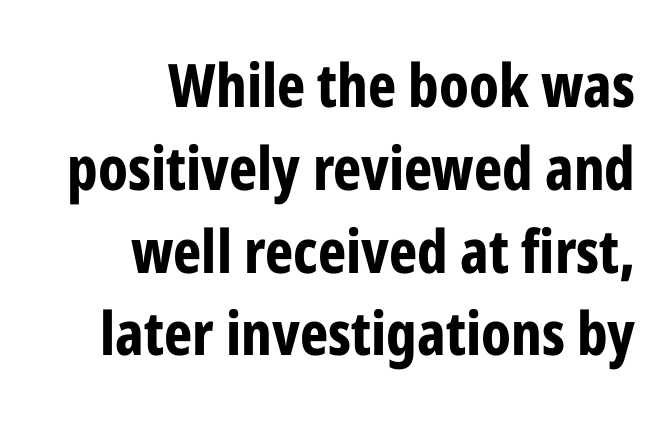
{"serif": "no", "italic": "no", "bold": "yes", "weight": "bold", "width": "condensed", "stroke_contrast": "low", "x_height": "medium", "monospaced": "no", "underline": "no", "align": "right", "line_spacing": "normal", "line_spacing_ratio": 1.38, "letter_spacing": "normal", "letter_spacing_em": 0.0, "glyph_px": 60}
